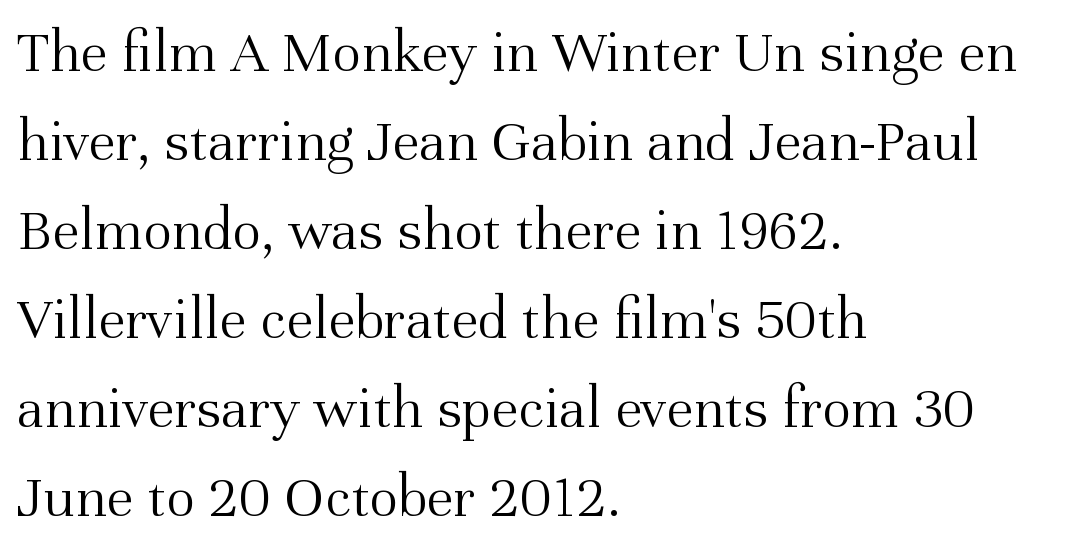
Q: Is the text bold? A: No.
Q: Is the text italic (slanted)? A: No, it is upright.
Q: Is the typeface a serif or a sans-serif typeface? A: Serif.
Q: Is the text underlined? A: No.
Q: How is the paragraph aligned? A: Left-aligned.
Q: Is the spacing between letters normal or unusually wide? A: Normal.
Q: Is the spacing between lines tight, normal or loose? A: Normal.
Q: Width (condensed, normal, or wide)? A: Normal.
Q: Stroke contrast? A: Medium.
Q: x-height? A: Medium.
Q: Monospaced? A: No.
